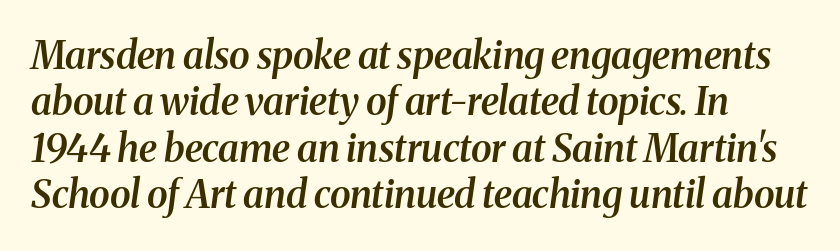
Q: Is the text bold? A: Semi-bold.
Q: Is the text italic (slanted)? A: Yes, it leans right by about 8 degrees.
Q: Is the typeface a serif or a sans-serif typeface? A: Serif.
Q: Is the text underlined? A: No.
Q: How is the paragraph aligned? A: Left-aligned.
Q: Is the spacing between letters normal or unusually wide? A: Normal.
Q: Width (condensed, normal, or wide)? A: Normal.
Q: Stroke contrast? A: Medium.
Q: x-height? A: Medium.
Q: Monospaced? A: No.
